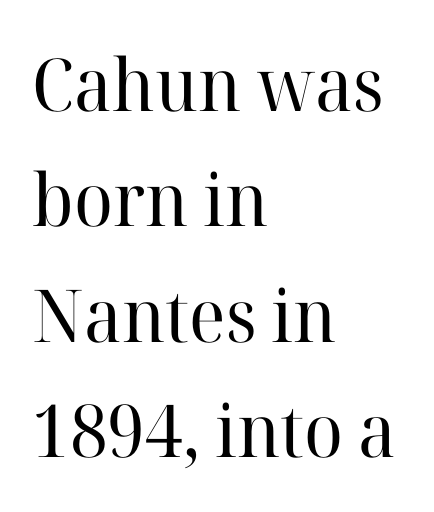
{"serif": "yes", "italic": "no", "bold": "no", "weight": "regular", "width": "normal", "stroke_contrast": "high", "x_height": "medium", "monospaced": "no", "underline": "no", "align": "left", "line_spacing": "normal", "line_spacing_ratio": 1.58, "letter_spacing": "normal", "letter_spacing_em": 0.0, "glyph_px": 73}
